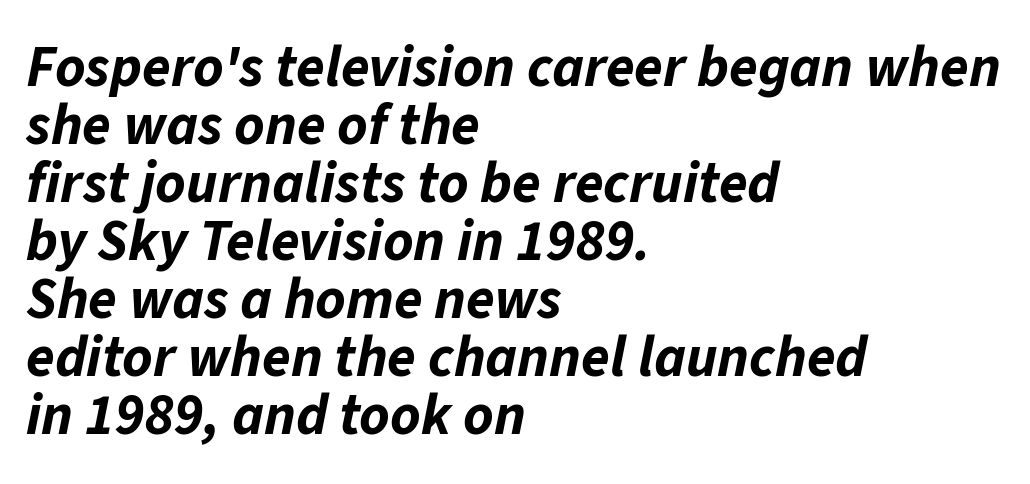
The image shows 58 px bold type, italic (leaning right); set left-aligned, tight line spacing (1.0x), normal letter spacing, not underlined; low stroke contrast and a medium x-height.
